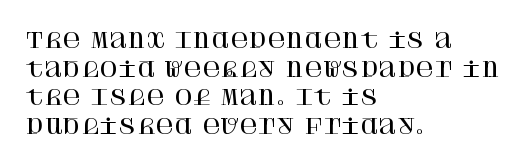
Q: Is the text italic (slanted)? A: No, it is upright.
Q: Is the text underlined? A: No.
Q: How is the paragraph aligned? A: Left-aligned.
Q: Is the spacing between letters normal or unusually wide? A: Normal.
Q: Is the spacing between lines tight, normal or loose? A: Normal.
